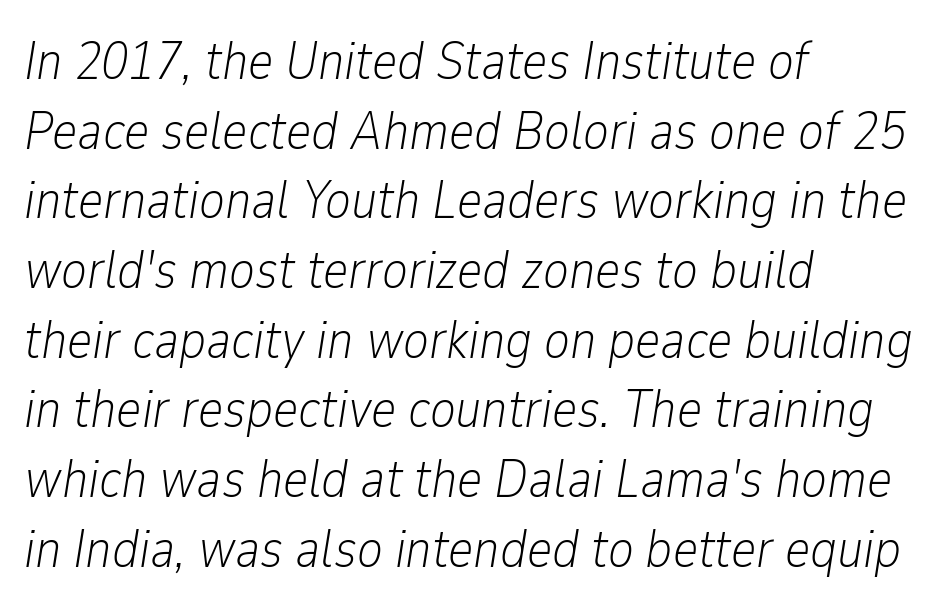
The image shows 54 px light, condensed type, italic (leaning right); set left-aligned, normal line spacing (1.29x), normal letter spacing, not underlined; low stroke contrast and a medium x-height.
